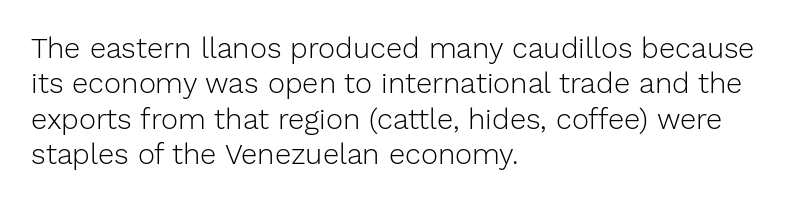
Q: Is the text bold? A: No.
Q: Is the text italic (slanted)? A: No, it is upright.
Q: Is the typeface a serif or a sans-serif typeface? A: Sans-serif.
Q: Is the text underlined? A: No.
Q: How is the paragraph aligned? A: Left-aligned.
Q: Is the spacing between letters normal or unusually wide? A: Normal.
Q: Width (condensed, normal, or wide)? A: Normal.
Q: Stroke contrast? A: Low.
Q: x-height? A: Medium.
Q: Monospaced? A: No.
